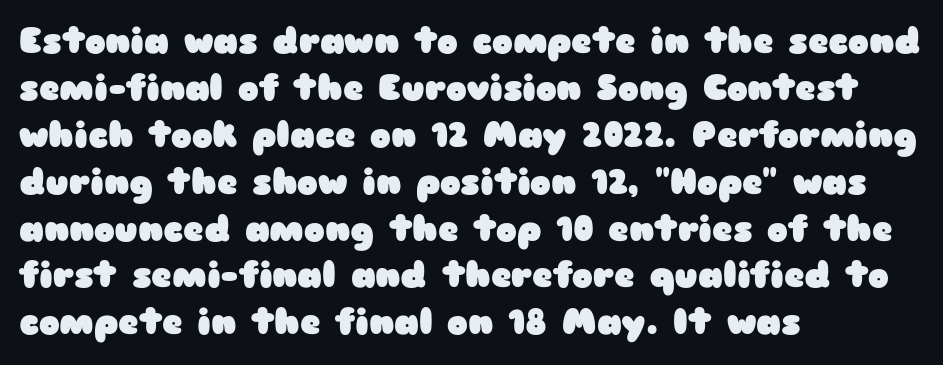
{"serif": "no", "italic": "no", "bold": "yes", "weight": "heavy", "width": "wide", "stroke_contrast": "low", "x_height": "medium", "monospaced": "no", "underline": "no", "align": "left", "line_spacing": "normal", "line_spacing_ratio": 1.34, "letter_spacing": "normal", "letter_spacing_em": 0.0, "glyph_px": 35}
